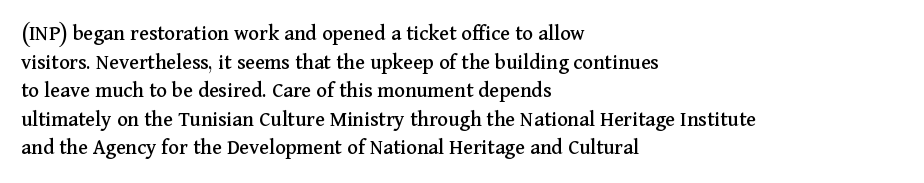
A normal amount of white space separates one row of letters from the next. Unmarked baselines from the first word to the last. These lines were composed using upright roman letters. Compared with typical body copy, the letter spacing here is the same. Line beginnings align vertically; line endings do not.
